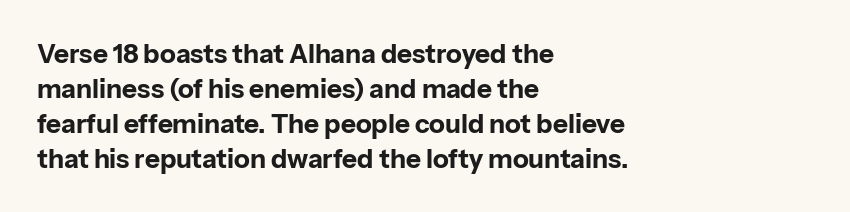
Q: Is the text bold? A: Yes.
Q: Is the text italic (slanted)? A: No, it is upright.
Q: Is the text underlined? A: No.
Q: How is the paragraph aligned? A: Left-aligned.
Q: Is the spacing between letters normal or unusually wide? A: Normal.
Q: Is the spacing between lines tight, normal or loose? A: Normal.
